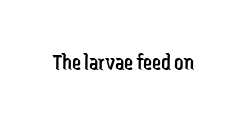
Q: Is the text bold? A: No.
Q: Is the text italic (slanted)? A: No, it is upright.
Q: Is the text underlined? A: No.
Q: Is the spacing between letters normal or unusually wide? A: Normal.
